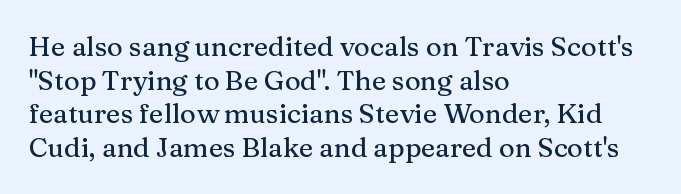
{"italic": "no", "underline": "no", "align": "left", "line_spacing": "normal", "line_spacing_ratio": 1.25, "letter_spacing": "normal", "letter_spacing_em": 0.0, "glyph_px": 27}
